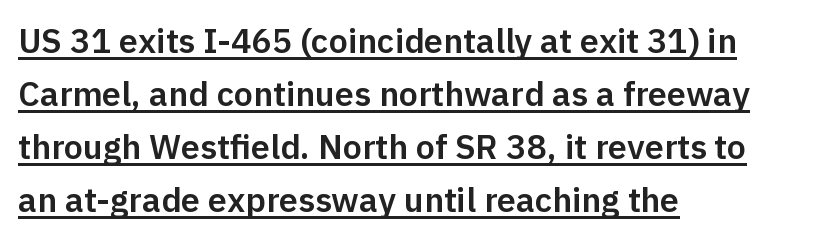
Q: Is the text italic (slanted)? A: No, it is upright.
Q: Is the typeface a serif or a sans-serif typeface? A: Sans-serif.
Q: Is the text underlined? A: Yes.
Q: How is the paragraph aligned? A: Left-aligned.
Q: Is the spacing between letters normal or unusually wide? A: Normal.
Q: Is the spacing between lines tight, normal or loose? A: Normal.
Q: Width (condensed, normal, or wide)? A: Normal.
Q: Stroke contrast? A: Low.
Q: x-height? A: Medium.
Q: Monospaced? A: No.
